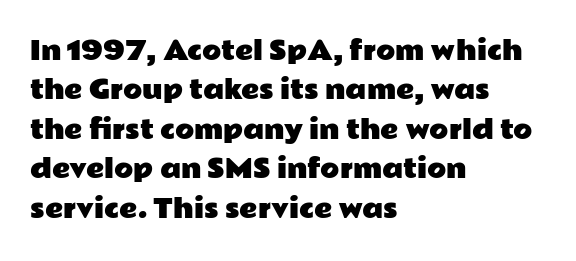
The image shows 25 px text type, upright; set left-aligned, normal line spacing (1.58x), normal letter spacing, not underlined.
